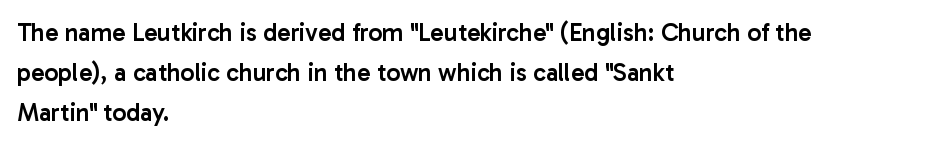
The image shows 25 px text type, upright; set left-aligned, normal line spacing (1.6x), normal letter spacing, not underlined.
